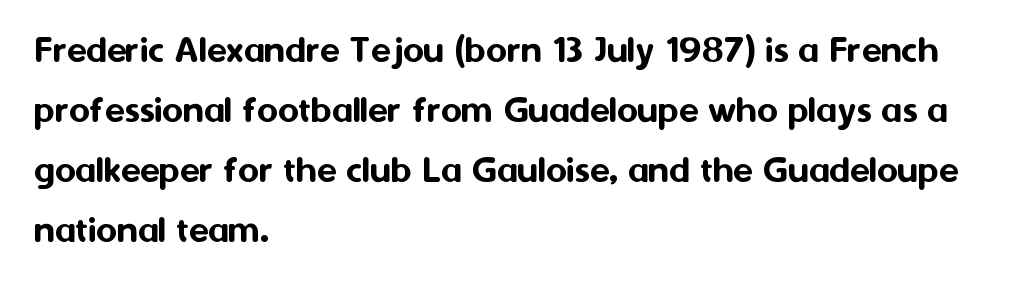
{"serif": "no", "italic": "no", "width": "normal", "stroke_contrast": "medium", "x_height": "medium", "monospaced": "no", "underline": "no", "align": "left", "line_spacing": "normal", "line_spacing_ratio": 1.5, "letter_spacing": "normal", "letter_spacing_em": 0.0, "glyph_px": 40}
